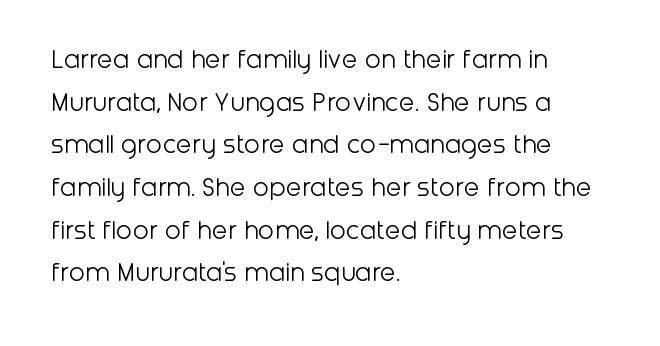
Heaviness? Minimal to ordinary, like unemphasized prose. A normal amount of white space separates one row of letters from the next. No extra tracking has been applied to these lines. The letters advance in unequal steps, a hallmark of proportional type. The typography opts for an upright posture over an oblique one. Each line starts at the same left margin while the right side varies.
